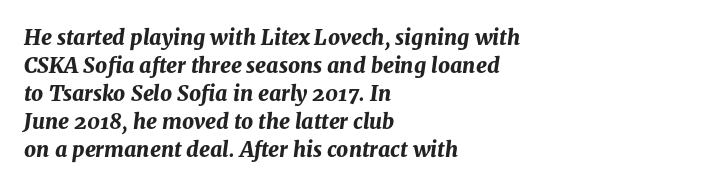
The image shows 21 px bold type, italic (leaning right); set left-aligned, normal line spacing (1.33x), normal letter spacing, not underlined.
